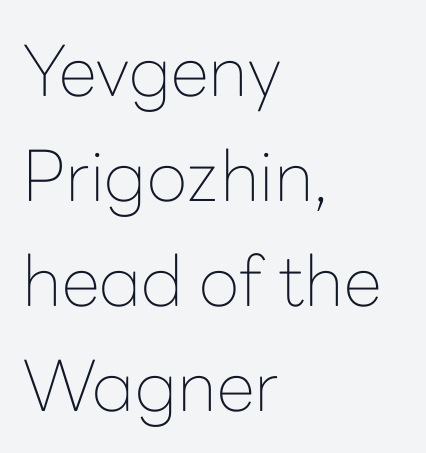
The image shows 70 px thin sans-serif type, upright; set left-aligned, normal line spacing (1.5x), normal letter spacing, not underlined; low stroke contrast and a medium x-height.
